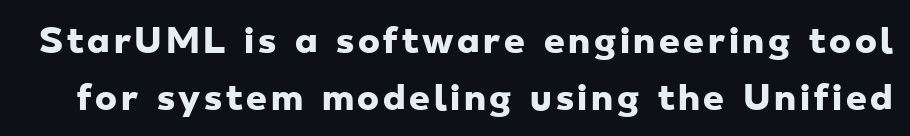
Q: Is the text bold? A: Yes.
Q: Is the typeface a serif or a sans-serif typeface? A: Sans-serif.
Q: Is the text underlined? A: No.
Q: Width (condensed, normal, or wide)? A: Wide.
Q: Stroke contrast? A: Low.
Q: x-height? A: Small.
Q: Monospaced? A: No.
